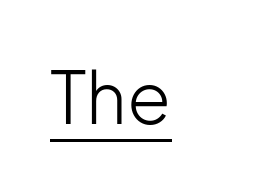
{"serif": "no", "italic": "no", "bold": "no", "weight": "light", "width": "normal", "stroke_contrast": "low", "x_height": "medium", "monospaced": "no", "underline": "yes", "letter_spacing": "normal", "letter_spacing_em": 0.0, "glyph_px": 71}
